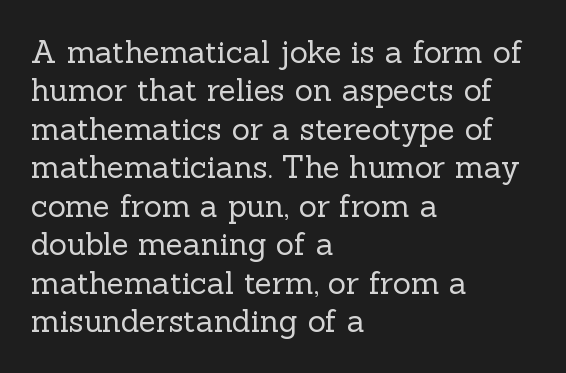
The words here are not underlined. Here the designer chose a conventional face with non-uniform glyph widths. Type style note: has serifs. Tall strokes in this sample are plumb rather than angled.
